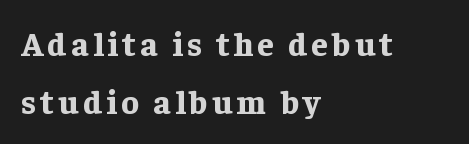
Q: Is the text bold? A: Yes.
Q: Is the text italic (slanted)? A: No, it is upright.
Q: Is the typeface a serif or a sans-serif typeface? A: Serif.
Q: Is the text underlined? A: No.
Q: How is the paragraph aligned? A: Left-aligned.
Q: Width (condensed, normal, or wide)? A: Normal.
Q: Stroke contrast? A: Low.
Q: x-height? A: Medium.
Q: Monospaced? A: No.
